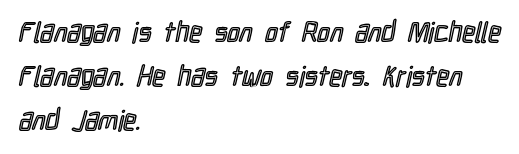
This rendering leaves character spacing at its baseline value. Words float on clear page, feet unadorned. Leftover space on each line is placed entirely after the last word. Character widths vary here, with narrow letters taking less room than wide ones. Leading: standard.
